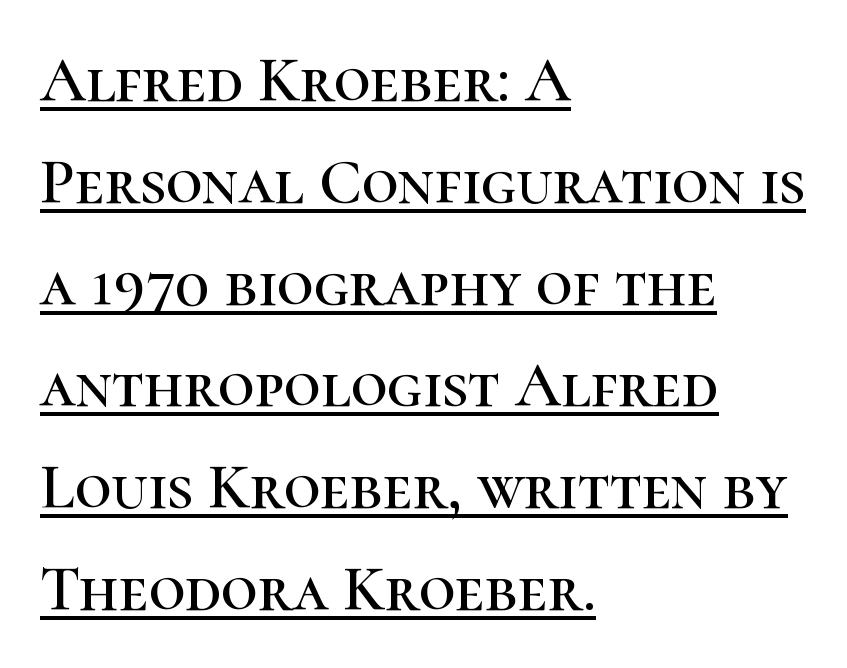
Q: Is the text italic (slanted)? A: No, it is upright.
Q: Is the typeface a serif or a sans-serif typeface? A: Serif.
Q: Is the text underlined? A: Yes.
Q: How is the paragraph aligned? A: Left-aligned.
Q: Is the spacing between letters normal or unusually wide? A: Normal.
Q: Is the spacing between lines tight, normal or loose? A: Normal.
Q: Width (condensed, normal, or wide)? A: Normal.
Q: Stroke contrast? A: High.
Q: x-height? A: Medium.
Q: Monospaced? A: No.
